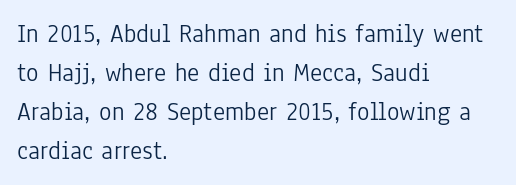
Each new line begins a customary step beneath the previous one. Students, note that the glyphs here touch the page at normal intervals. Letters rest on an invisible, unmarked baseline. Posture: upright roman.
